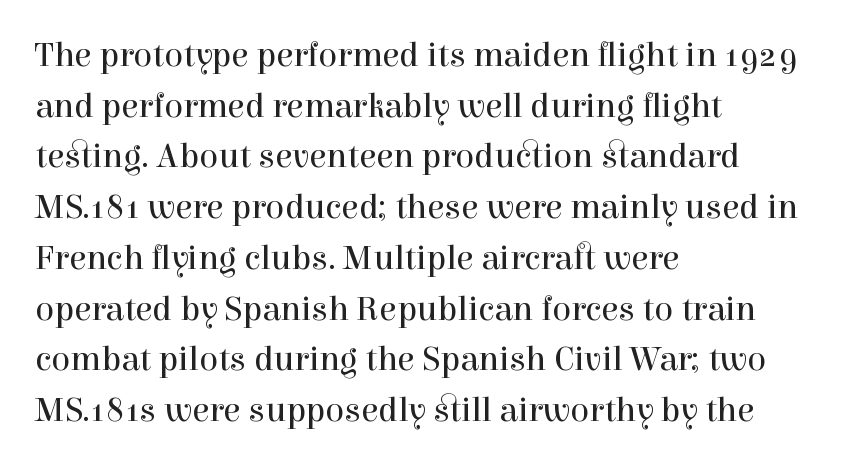
The image shows 35 px regular-weight serif type, upright; set left-aligned, normal line spacing (1.45x), normal letter spacing, not underlined; a medium x-height.
